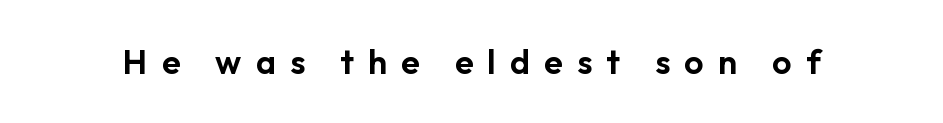
Check where the strokes stop: nothing finishes them off — pure sans. Characters follow at a spacing far wider than the type designer built in. Rule under the text: the space is simply empty. A typesetter would mark this as roman, not italic. Do the characters align in a grid? No, the font is proportional.
